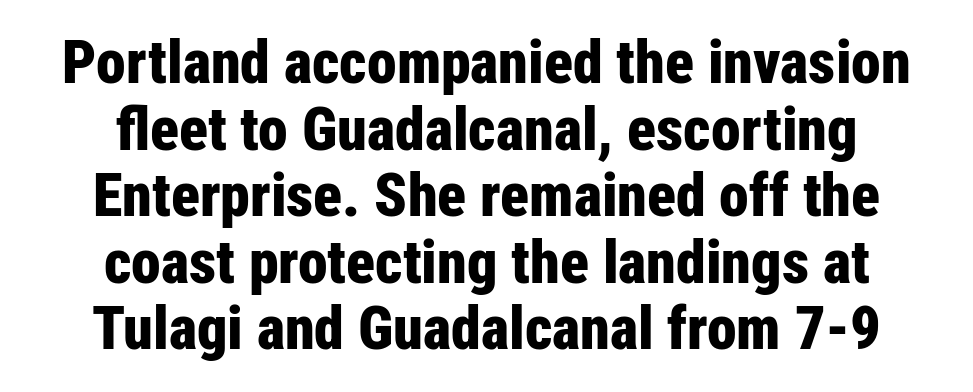
{"serif": "no", "italic": "no", "bold": "yes", "weight": "bold", "width": "condensed", "stroke_contrast": "low", "x_height": "medium", "monospaced": "no", "underline": "no", "align": "center", "line_spacing": "tight", "line_spacing_ratio": 1.11, "letter_spacing": "normal", "letter_spacing_em": 0.0, "glyph_px": 60}
